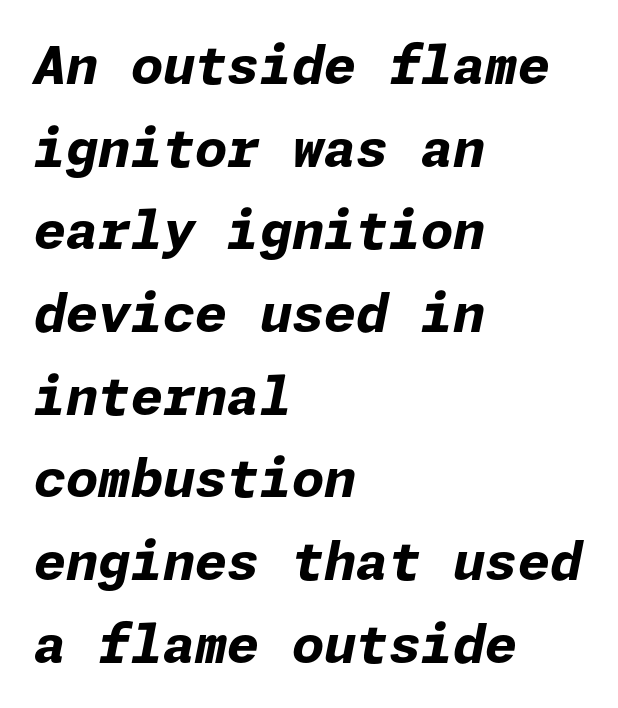
{"italic": "yes", "lean": "right", "slant_degrees": 11, "bold": "yes", "weight": "bold", "width": "normal", "stroke_contrast": "low", "x_height": "medium", "underline": "no", "align": "left", "line_spacing": "normal", "line_spacing_ratio": 1.59, "letter_spacing": "normal", "letter_spacing_em": 0.0, "glyph_px": 52}
